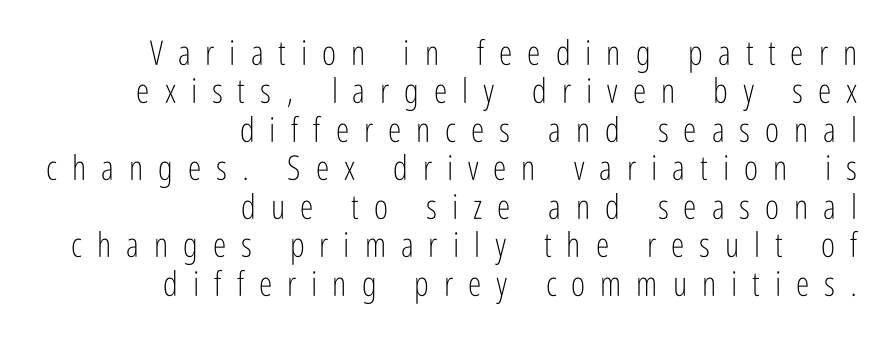
{"serif": "no", "italic": "no", "bold": "no", "weight": "light", "width": "condensed", "stroke_contrast": "low", "x_height": "medium", "monospaced": "no", "underline": "no", "align": "right", "line_spacing": "tight", "line_spacing_ratio": 1.13, "letter_spacing": "wide", "letter_spacing_em": 0.44, "glyph_px": 34}
